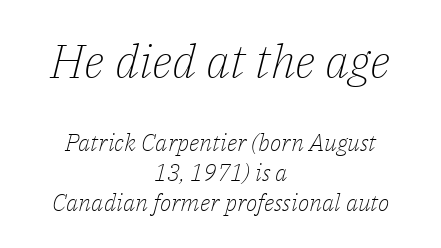
Q: Is the text bold? A: No.
Q: Is the text italic (slanted)? A: Yes, it leans right by about 14 degrees.
Q: Is the typeface a serif or a sans-serif typeface? A: Serif.
Q: Is the text underlined? A: No.
Q: How is the paragraph aligned? A: Centered.
Q: Is the spacing between letters normal or unusually wide? A: Normal.
Q: Is the spacing between lines tight, normal or loose? A: Normal.
Q: Which block of text is set in a larger size, the first (top) or the second (bottom)? A: The first (top) one.
Q: Width (condensed, normal, or wide)? A: Normal.
Q: Stroke contrast? A: Low.
Q: x-height? A: Medium.
Q: Monospaced? A: No.
